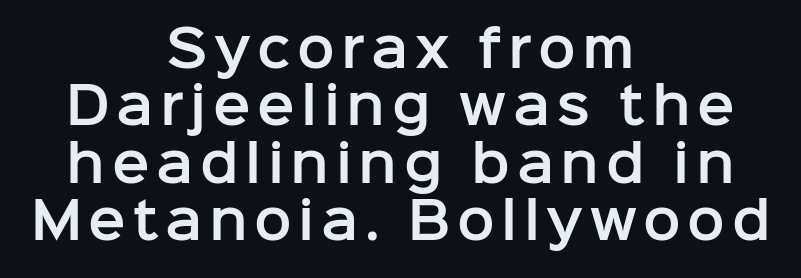
{"serif": "no", "italic": "no", "width": "normal", "stroke_contrast": "low", "x_height": "medium", "monospaced": "no", "underline": "no", "align": "center", "line_spacing": "tight", "line_spacing_ratio": 1.15, "glyph_px": 50}
